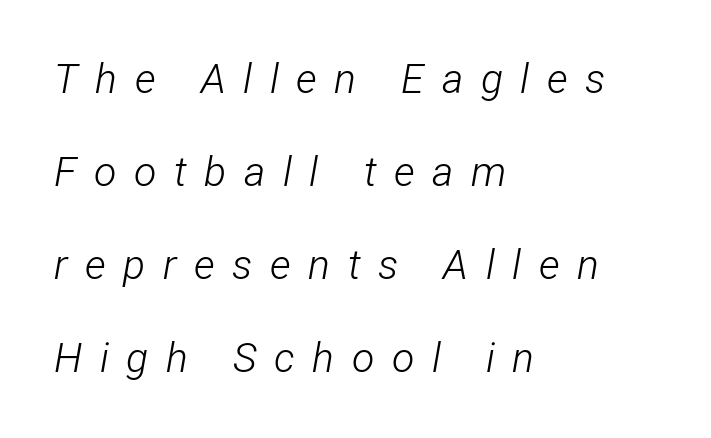
Loosely led — the rows are spread out. A typesetter would mark this as italic. Descenders are the only things crossing below the line. These glyphs show unthickened strokes, regular width or finer.
